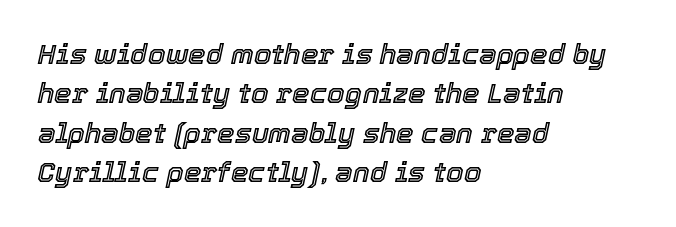
The image shows 28 px text type, italic (leaning right); set left-aligned, normal line spacing (1.41x), normal letter spacing, not underlined; a medium x-height.
